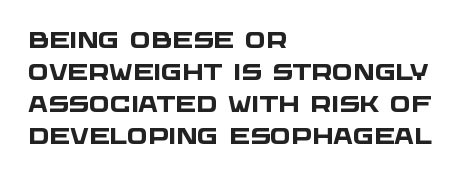
{"bold": "yes", "underline": "no", "align": "left", "line_spacing": "normal", "line_spacing_ratio": 1.45, "letter_spacing": "normal", "letter_spacing_em": 0.0, "glyph_px": 22}
